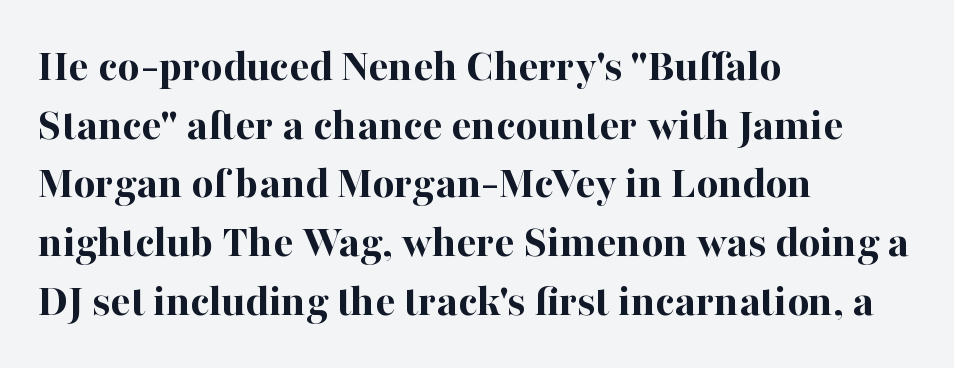
The image shows 47 px bold serif type, upright; set left-aligned, normal line spacing (1.25x), normal letter spacing, not underlined; high stroke contrast and a medium x-height.
